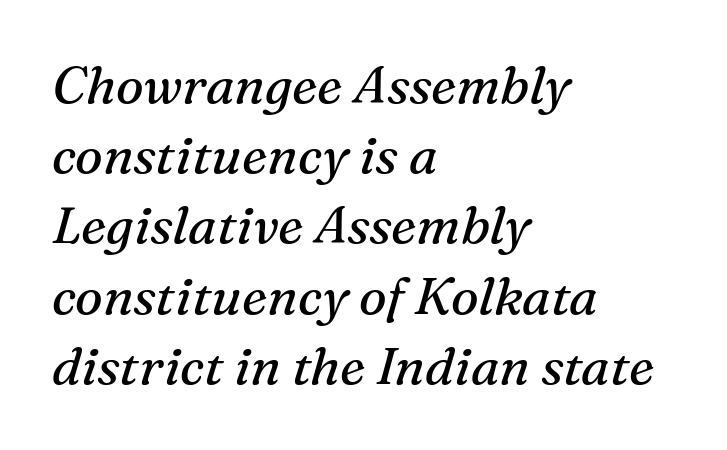
{"serif": "yes", "italic": "yes", "lean": "right", "slant_degrees": 16, "bold": "no", "weight": "regular", "width": "normal", "stroke_contrast": "medium", "x_height": "medium", "monospaced": "no", "underline": "no", "align": "left", "line_spacing": "normal", "line_spacing_ratio": 1.35, "letter_spacing": "normal", "letter_spacing_em": 0.0, "glyph_px": 52}
